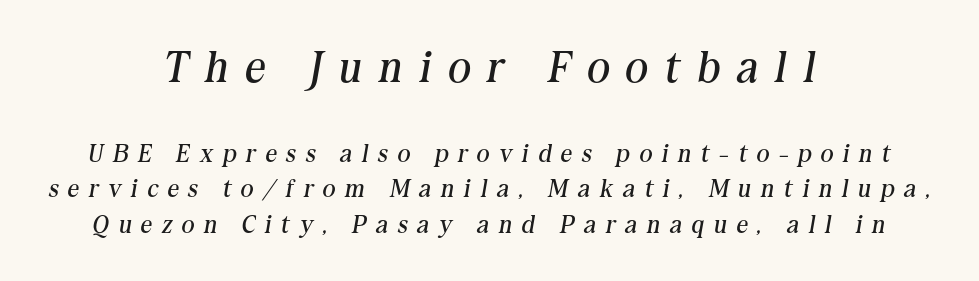
The emphasis by scale lands on block number one, above. The characters display serif detailing at their extremities. The passage shown has open, widely tracked lettering throughout. Leading: standard. A centered setting, common on invitations and titles, is used for this passage. No extra ink here — the face is not bold.
